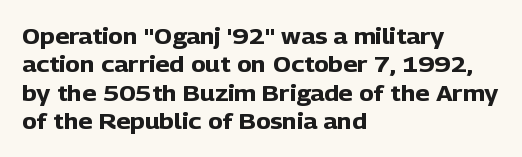
This is the regular roman posture of the typeface. The lines in this sample share a left origin and differ only in where they stop. Standard letterfit; no display-style spreading of the glyphs. Heavy-handed strokes throughout: this text is bold. The space directly below the letters is spotless.
